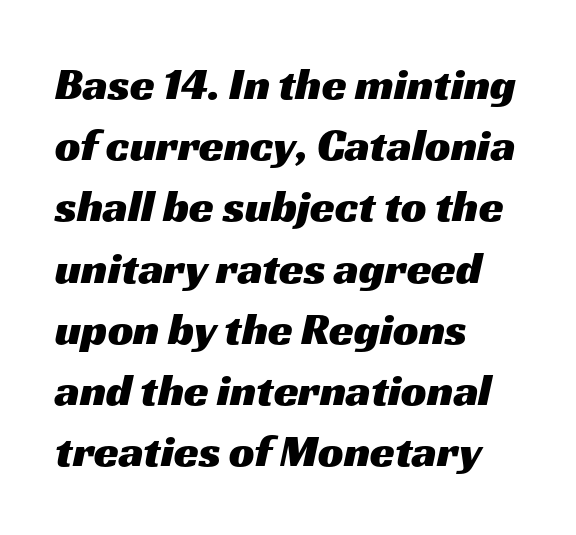
Q: Is the typeface a serif or a sans-serif typeface? A: Sans-serif.
Q: Is the text underlined? A: No.
Q: How is the paragraph aligned? A: Left-aligned.
Q: Is the spacing between letters normal or unusually wide? A: Normal.
Q: Is the spacing between lines tight, normal or loose? A: Normal.
Q: Width (condensed, normal, or wide)? A: Wide.
Q: Stroke contrast? A: Medium.
Q: x-height? A: Medium.
Q: Monospaced? A: No.
